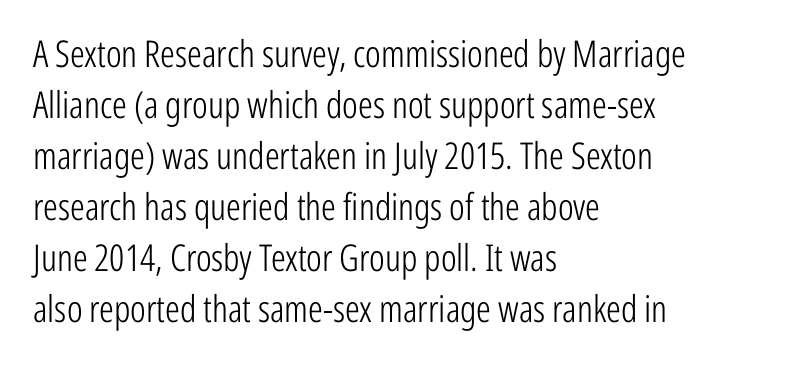
Q: Is the text bold? A: No.
Q: Is the text italic (slanted)? A: No, it is upright.
Q: Is the typeface a serif or a sans-serif typeface? A: Sans-serif.
Q: Is the text underlined? A: No.
Q: How is the paragraph aligned? A: Left-aligned.
Q: Is the spacing between letters normal or unusually wide? A: Normal.
Q: Is the spacing between lines tight, normal or loose? A: Normal.
Q: Width (condensed, normal, or wide)? A: Condensed.
Q: Stroke contrast? A: Low.
Q: x-height? A: Medium.
Q: Monospaced? A: No.
